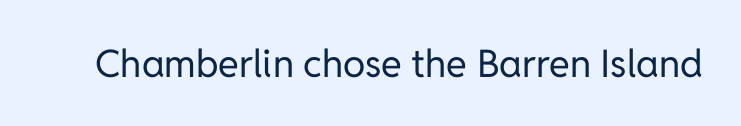
Font category for this specimen: sans-serif. On a weight scale, this lands at 450 or below. The line texture is even and compact thanks to regular tracking. Characters remain perfectly vertical along every line. Unmarked baselines from the first word to the last.
